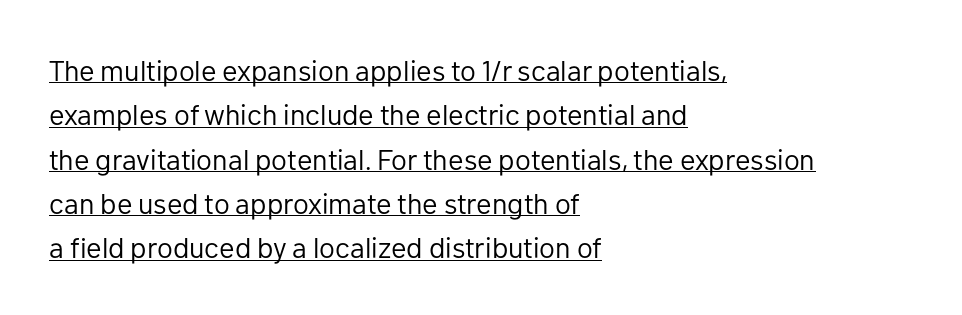
{"serif": "no", "italic": "no", "bold": "no", "weight": "regular", "width": "normal", "stroke_contrast": "low", "x_height": "medium", "monospaced": "no", "underline": "yes", "align": "left", "line_spacing": "normal", "line_spacing_ratio": 1.53, "letter_spacing": "normal", "letter_spacing_em": 0.0, "glyph_px": 29}
